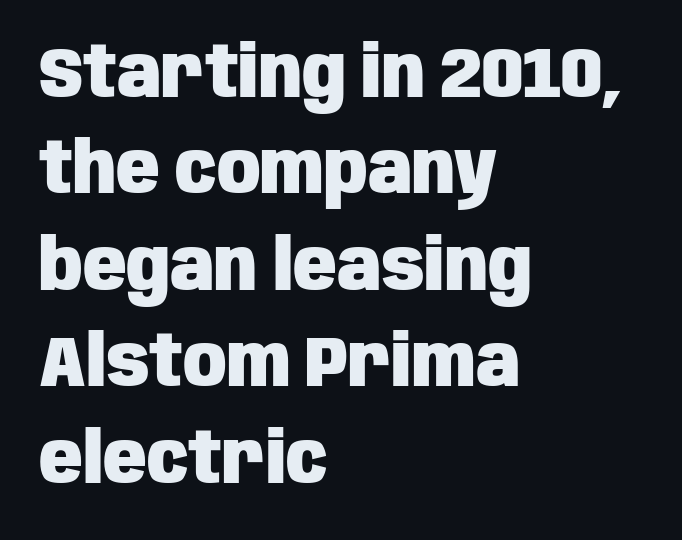
The image shows 72 px heavy, condensed sans-serif type, upright; set left-aligned, normal line spacing (1.34x), normal letter spacing, not underlined; low stroke contrast and a large x-height.
